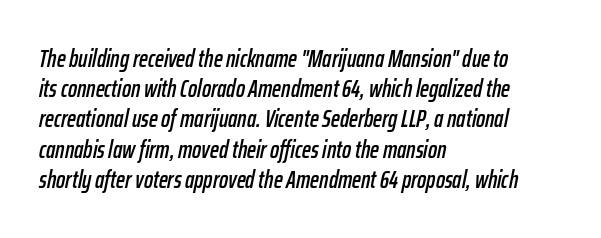
The image shows 24 px text type, italic (leaning right); set left-aligned, normal line spacing (1.26x), normal letter spacing, not underlined.
